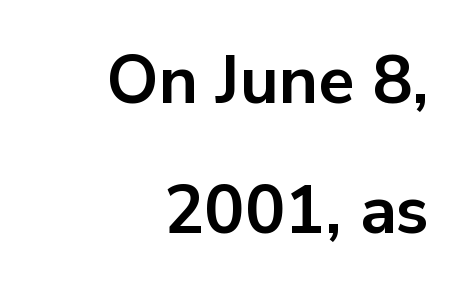
Does the lettering tilt? It doesn't — this is upright. The passage shown has conventional tracking throughout. A great deal of white space separates one row of letters from the next. A clean baseline with only descenders dipping below it. Typesetter's note: full bold, strokes at maximum text heaviness.
